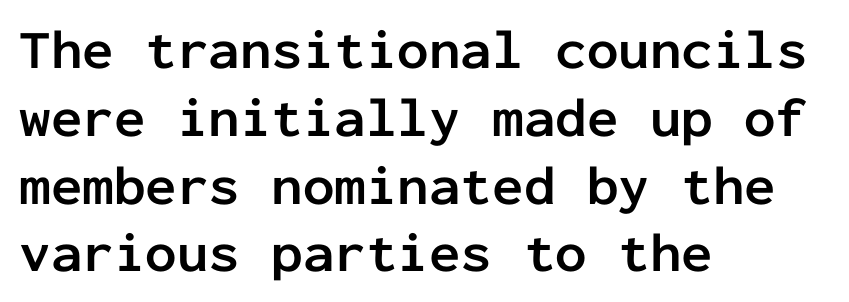
{"serif": "no", "italic": "no", "bold": "yes", "weight": "semibold", "width": "normal", "stroke_contrast": "low", "x_height": "medium", "monospaced": "yes", "underline": "no", "align": "left", "line_spacing_ratio": 1.21, "letter_spacing": "normal", "letter_spacing_em": 0.0, "glyph_px": 56}
